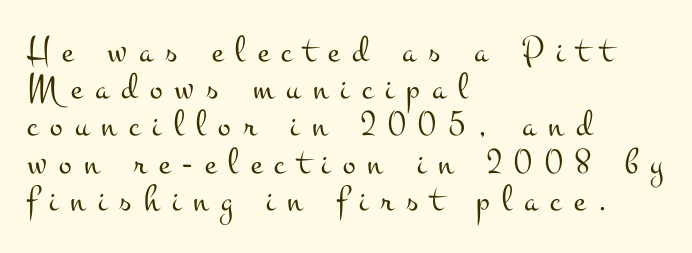
{"bold": "no", "weight": "light", "width": "wide", "stroke_contrast": "medium", "x_height": "small", "monospaced": "no", "underline": "no", "align": "left", "line_spacing": "tight", "line_spacing_ratio": 0.98, "letter_spacing": "wide", "letter_spacing_em": 0.33, "glyph_px": 38}
